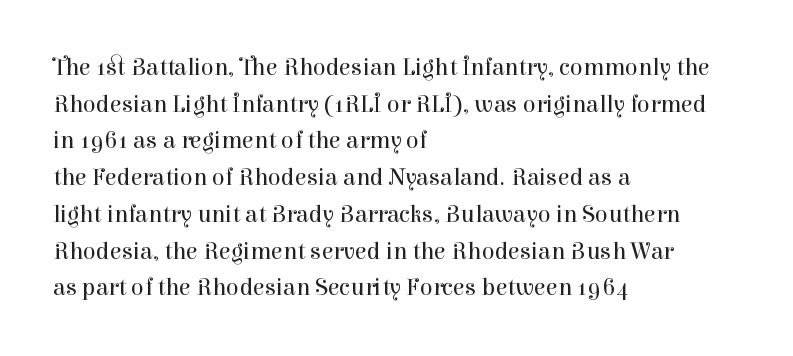
Q: Is the text bold? A: No.
Q: Is the text italic (slanted)? A: No, it is upright.
Q: Is the text underlined? A: No.
Q: How is the paragraph aligned? A: Left-aligned.
Q: Is the spacing between letters normal or unusually wide? A: Normal.
Q: Is the spacing between lines tight, normal or loose? A: Normal.
